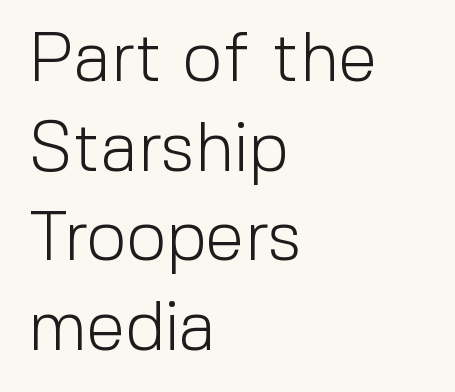
The image shows 70 px light sans-serif type, upright; set left-aligned, normal line spacing (1.28x), normal letter spacing, not underlined; a medium x-height.
